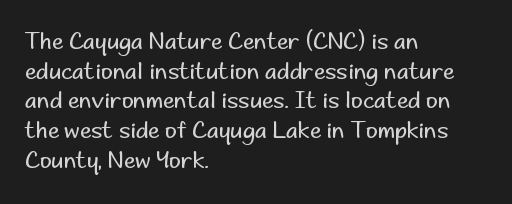
Q: Is the text bold? A: No.
Q: Is the text italic (slanted)? A: No, it is upright.
Q: Is the text underlined? A: No.
Q: How is the paragraph aligned? A: Left-aligned.
Q: Is the spacing between letters normal or unusually wide? A: Normal.
Q: Is the spacing between lines tight, normal or loose? A: Normal.
